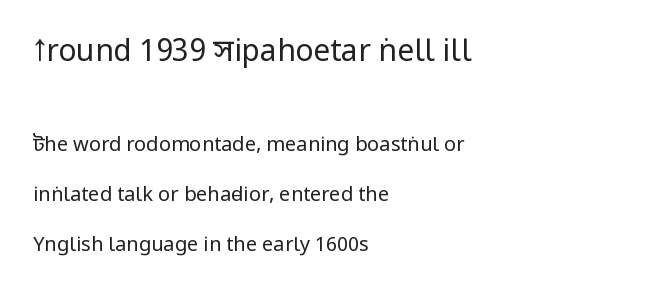
The specimen reads as upright at a glance. Do the characters align in a grid? No, the font is proportional. Loosely led — the rows are spread out. This is not heavy type; no bold has been used. Clear beneath every line of the passage. This sample uses plain, unmodified letter spacing.
